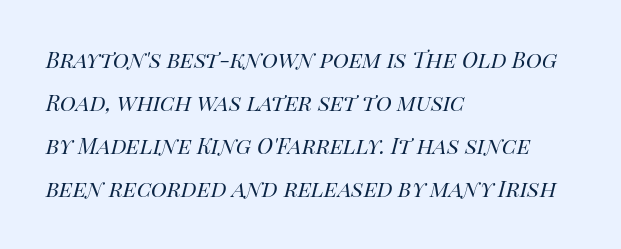
Q: Is the text bold? A: No.
Q: Is the text italic (slanted)? A: Yes, it leans right by about 14 degrees.
Q: Is the text underlined? A: No.
Q: How is the paragraph aligned? A: Left-aligned.
Q: Is the spacing between letters normal or unusually wide? A: Normal.
Q: Is the spacing between lines tight, normal or loose? A: Normal.
